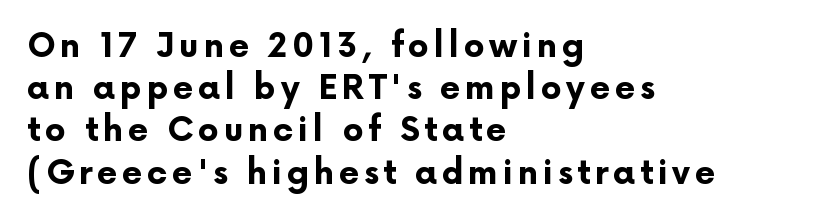
Q: Is the text bold? A: Yes.
Q: Is the text italic (slanted)? A: No, it is upright.
Q: Is the typeface a serif or a sans-serif typeface? A: Sans-serif.
Q: Is the text underlined? A: No.
Q: How is the paragraph aligned? A: Left-aligned.
Q: Is the spacing between lines tight, normal or loose? A: Normal.
Q: Width (condensed, normal, or wide)? A: Normal.
Q: Stroke contrast? A: Low.
Q: x-height? A: Medium.
Q: Monospaced? A: No.
